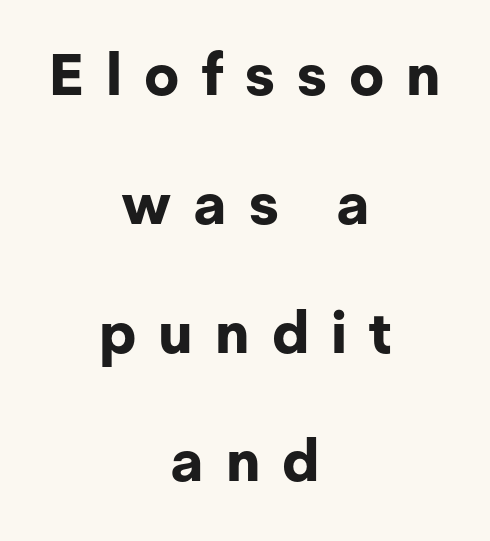
The compositor balanced each line on the midline. The glyphs have the mass of a bold cut. Summary of vertical rhythm: relaxed, with wide interline spacing. Varying glyph widths throughout — classic text-font behaviour. Each letter's strokes conclude bluntly, with no projecting serifs.
